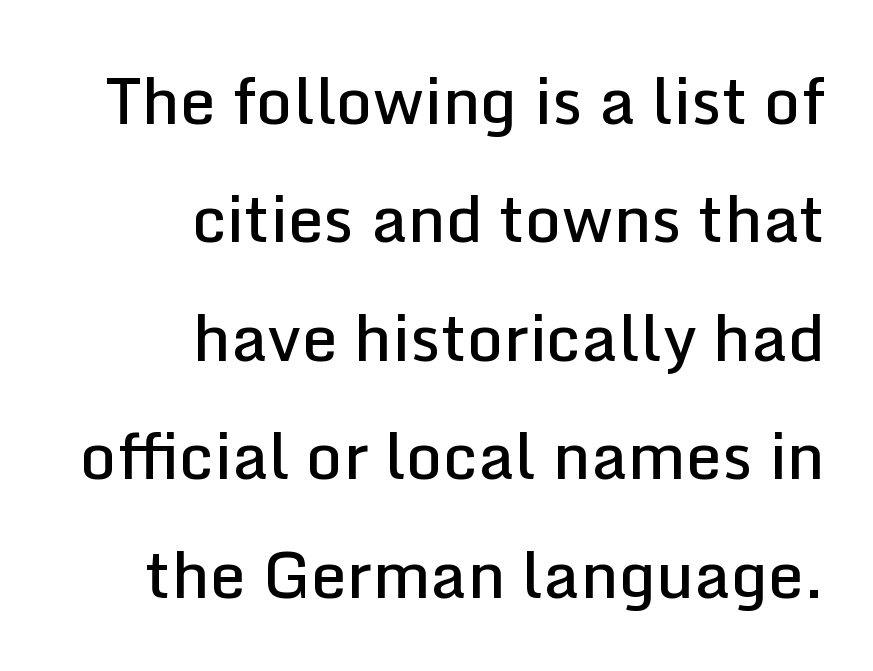
Q: Is the text bold? A: Semi-bold.
Q: Is the text italic (slanted)? A: No, it is upright.
Q: Is the typeface a serif or a sans-serif typeface? A: Sans-serif.
Q: Is the text underlined? A: No.
Q: How is the paragraph aligned? A: Right-aligned.
Q: Is the spacing between letters normal or unusually wide? A: Normal.
Q: Width (condensed, normal, or wide)? A: Normal.
Q: Stroke contrast? A: Low.
Q: x-height? A: Medium.
Q: Monospaced? A: No.
